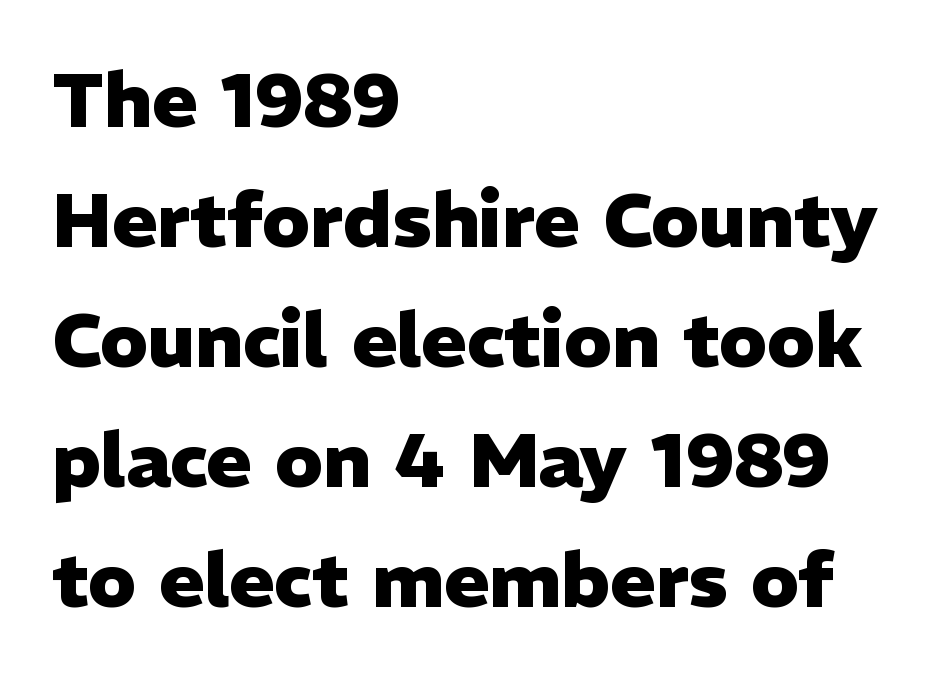
Q: Is the text bold? A: Yes.
Q: Is the text italic (slanted)? A: No, it is upright.
Q: Is the typeface a serif or a sans-serif typeface? A: Sans-serif.
Q: Is the text underlined? A: No.
Q: How is the paragraph aligned? A: Left-aligned.
Q: Is the spacing between letters normal or unusually wide? A: Normal.
Q: Is the spacing between lines tight, normal or loose? A: Normal.
Q: Width (condensed, normal, or wide)? A: Normal.
Q: Stroke contrast? A: Low.
Q: x-height? A: Medium.
Q: Monospaced? A: No.
